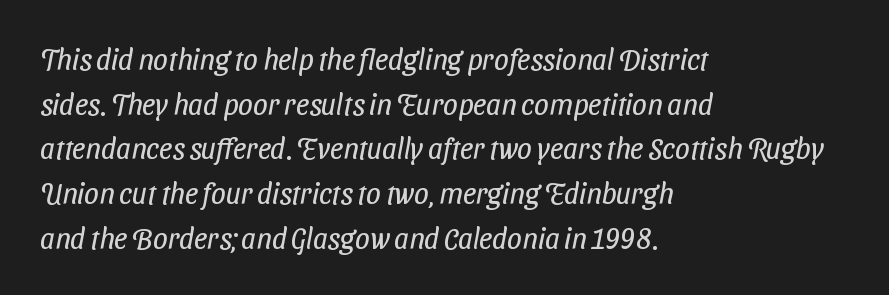
Q: Is the text bold? A: No.
Q: Is the typeface a serif or a sans-serif typeface? A: Sans-serif.
Q: Is the text underlined? A: No.
Q: How is the paragraph aligned? A: Left-aligned.
Q: Is the spacing between letters normal or unusually wide? A: Normal.
Q: Is the spacing between lines tight, normal or loose? A: Normal.
Q: Width (condensed, normal, or wide)? A: Condensed.
Q: Stroke contrast? A: Low.
Q: x-height? A: Medium.
Q: Monospaced? A: No.
